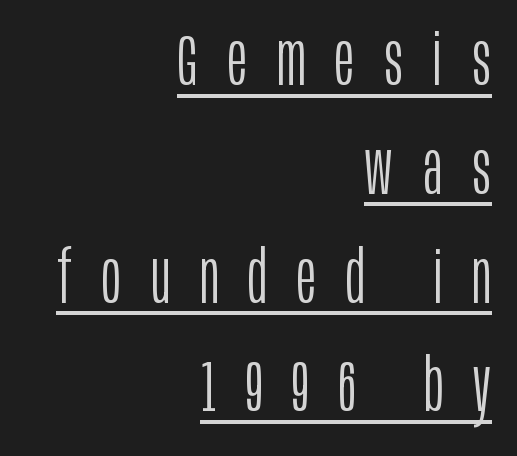
{"serif": "no", "italic": "no", "bold": "no", "weight": "light", "width": "condensed", "stroke_contrast": "low", "x_height": "large", "monospaced": "no", "underline": "yes", "align": "right", "line_spacing": "normal", "line_spacing_ratio": 1.49, "letter_spacing": "wide", "letter_spacing_em": 0.41, "glyph_px": 73}
